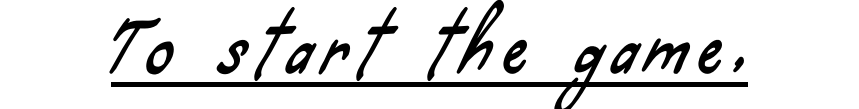
No feet cap the strokes, marking this as sans-serif type. Underlining? Definitely there. Character widths vary here, with narrow letters taking less room than wide ones.
